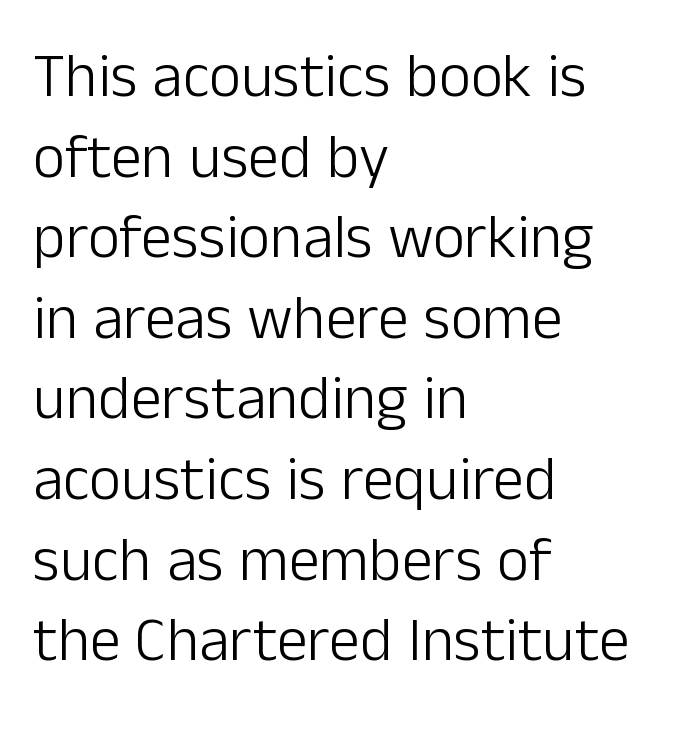
Q: Is the text bold? A: No.
Q: Is the text italic (slanted)? A: No, it is upright.
Q: Is the typeface a serif or a sans-serif typeface? A: Sans-serif.
Q: Is the text underlined? A: No.
Q: How is the paragraph aligned? A: Left-aligned.
Q: Is the spacing between letters normal or unusually wide? A: Normal.
Q: Is the spacing between lines tight, normal or loose? A: Normal.
Q: Width (condensed, normal, or wide)? A: Normal.
Q: Stroke contrast? A: Low.
Q: x-height? A: Medium.
Q: Monospaced? A: No.
